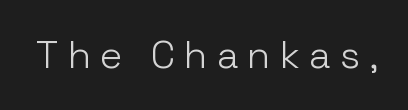
Q: Is the text bold? A: No.
Q: Is the text italic (slanted)? A: No, it is upright.
Q: Is the typeface a serif or a sans-serif typeface? A: Sans-serif.
Q: Is the text underlined? A: No.
Q: Is the spacing between letters normal or unusually wide? A: Unusually wide.
Q: Width (condensed, normal, or wide)? A: Normal.
Q: Stroke contrast? A: Low.
Q: x-height? A: Medium.
Q: Monospaced? A: No.
